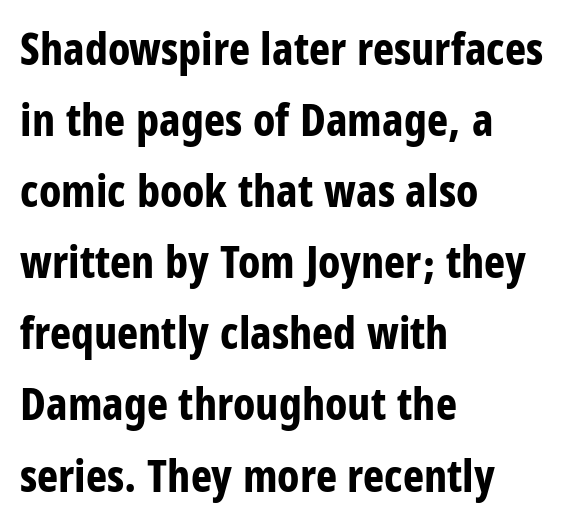
{"serif": "no", "italic": "no", "bold": "yes", "weight": "bold", "width": "condensed", "stroke_contrast": "low", "x_height": "large", "monospaced": "no", "underline": "no", "align": "left", "line_spacing": "normal", "line_spacing_ratio": 1.58, "letter_spacing": "normal", "letter_spacing_em": 0.0, "glyph_px": 45}
